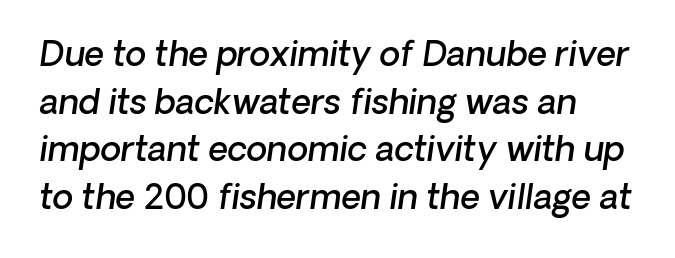
Q: Is the text bold? A: Semi-bold.
Q: Is the typeface a serif or a sans-serif typeface? A: Sans-serif.
Q: Is the text underlined? A: No.
Q: Is the spacing between letters normal or unusually wide? A: Normal.
Q: Is the spacing between lines tight, normal or loose? A: Normal.
Q: Width (condensed, normal, or wide)? A: Normal.
Q: Stroke contrast? A: Low.
Q: x-height? A: Medium.
Q: Monospaced? A: No.
